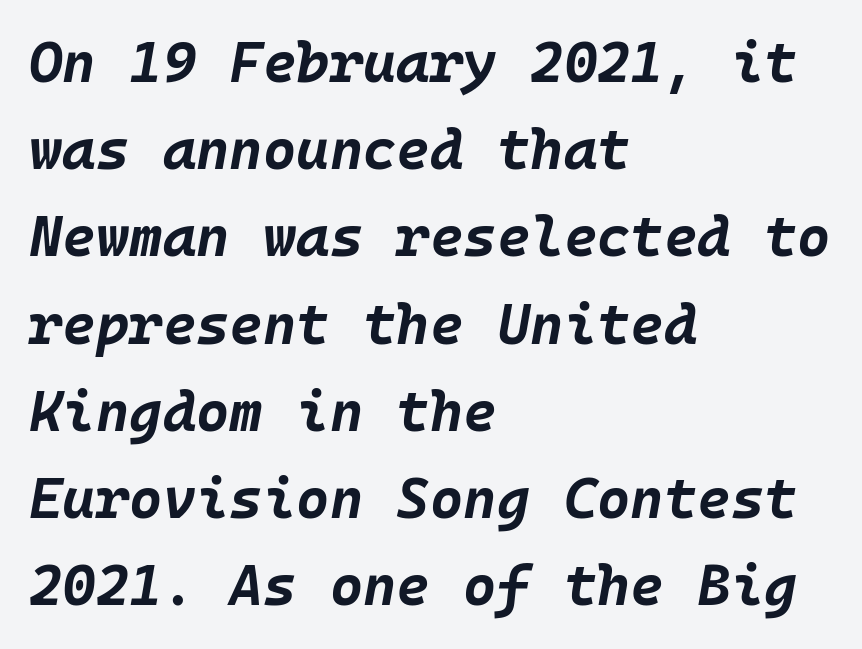
The image shows 57 px bold type, italic (leaning right); set left-aligned, normal line spacing (1.53x), normal letter spacing, not underlined; low stroke contrast and a large x-height.
